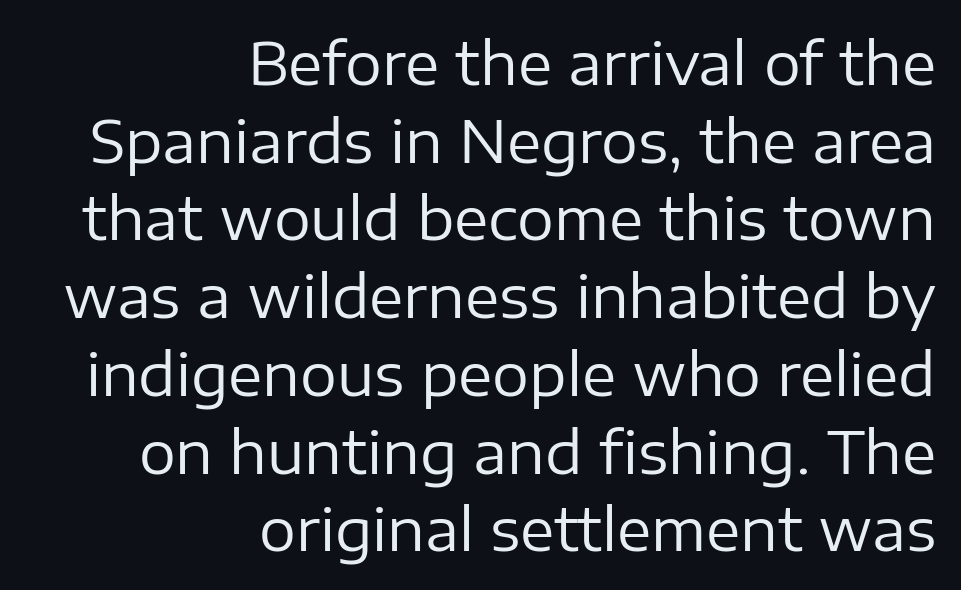
{"serif": "no", "italic": "no", "bold": "no", "weight": "regular", "width": "normal", "stroke_contrast": "low", "x_height": "medium", "monospaced": "no", "underline": "no", "align": "right", "line_spacing": "normal", "line_spacing_ratio": 1.34, "letter_spacing": "normal", "letter_spacing_em": 0.0, "glyph_px": 58}
